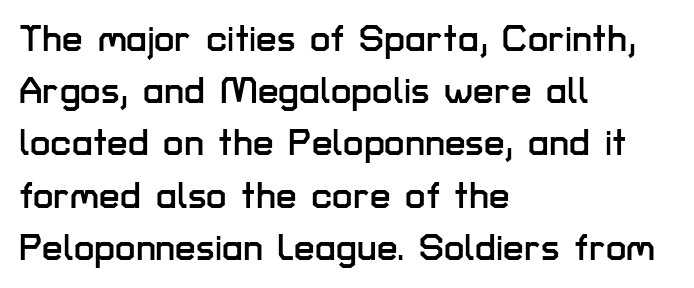
The letters advance in unequal steps, a hallmark of proportional type. Letterform terminals end flat and unadorned throughout the passage. Underlining? Definitely not there. This sample uses an upright cut, with every glyph sitting square on the baseline. Characters follow at the spacing the type designer built in.
